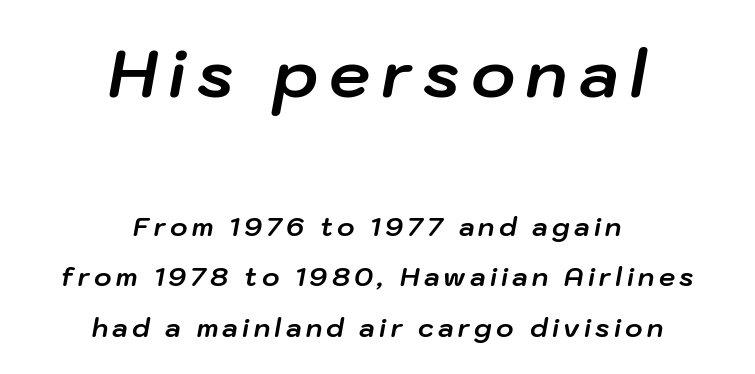
{"italic": "yes", "lean": "right", "slant_degrees": 10, "bold": "yes", "weight": "bold", "width": "normal", "stroke_contrast": "low", "x_height": "medium", "monospaced": "no", "underline": "no", "align": "center", "line_spacing": "loose", "line_spacing_ratio": 1.93, "larger_block": "first", "size_ratio": 2.54, "glyph_px": 66}
